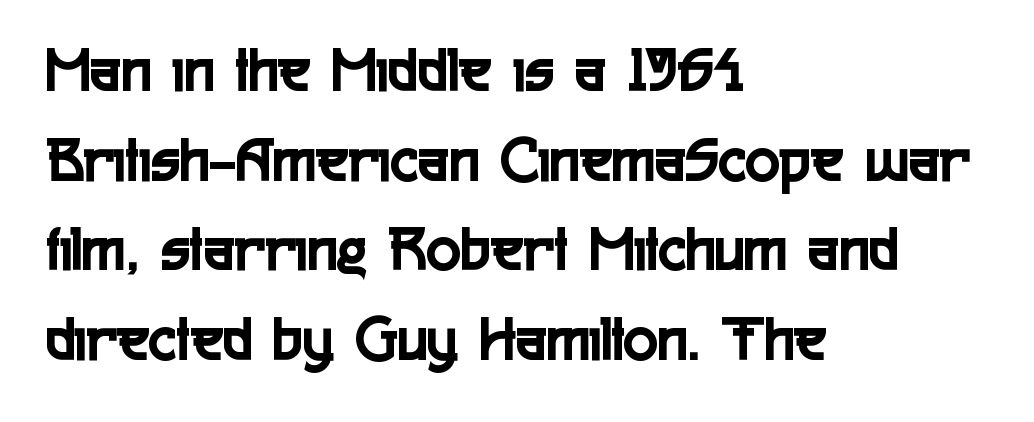
The rendering shows plain stroke endings on the letterforms — a sans-serif design. Reading down the block, your eye returns to a fixed left position each line. The letterforms sit shoulder to shoulder at normal distance. The font's upright variant was chosen for this text.
